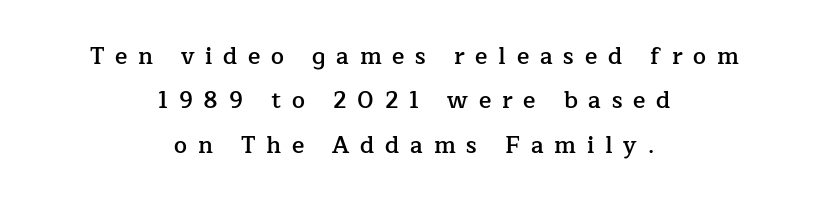
The image shows 23 px text type, upright; set centered, loose line spacing (1.93x), unusually wide letter spacing (+0.47 em), not underlined.
